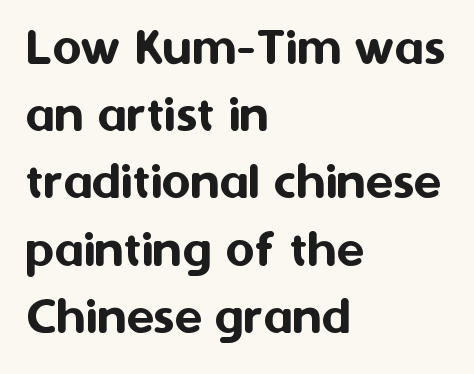
{"serif": "no", "italic": "no", "width": "normal", "stroke_contrast": "medium", "x_height": "medium", "monospaced": "no", "underline": "no", "align": "left", "line_spacing_ratio": 1.2, "letter_spacing": "normal", "letter_spacing_em": 0.0, "glyph_px": 56}
